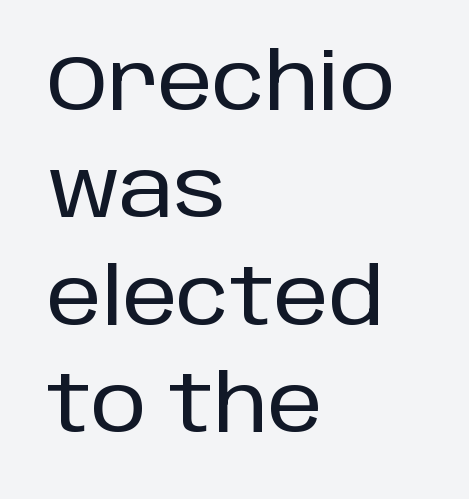
The image shows 79 px sans-serif type, upright; set left-aligned, normal line spacing (1.36x), normal letter spacing, not underlined; low stroke contrast and a large x-height.
